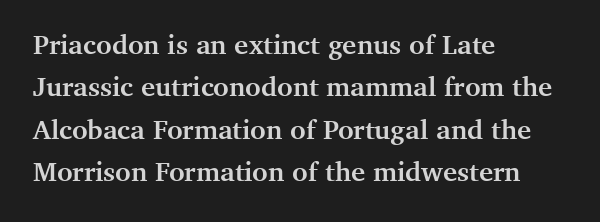
The image shows 27 px bold type, upright; set left-aligned, normal line spacing (1.57x), normal letter spacing, not underlined.
